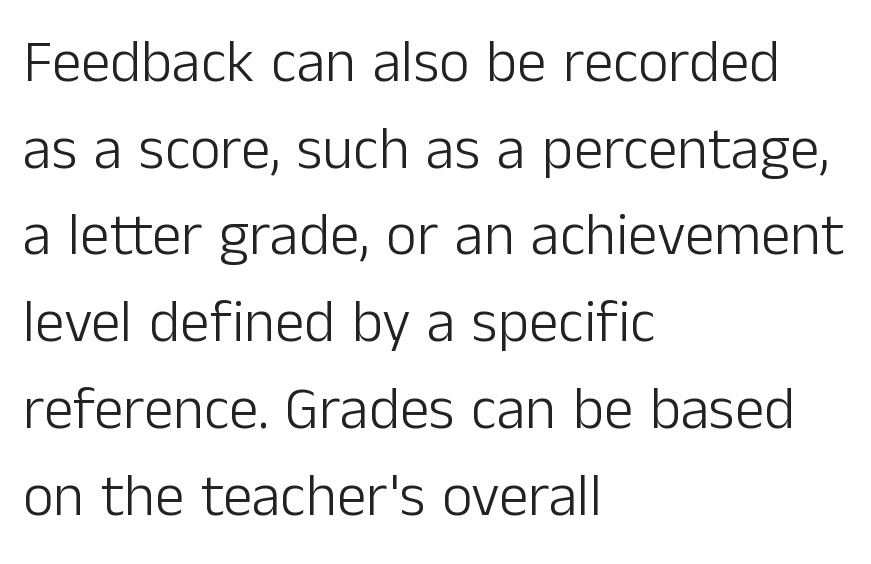
Short and long lines alike share a common starting point at left. Letterform terminals end flat and unadorned throughout the passage. Varying glyph widths throughout — classic text-font behaviour. This sample uses plain, unmodified letter spacing. Posture: straight, roman, zero tilt. Whoever set this chose a conventional vertical rhythm.
